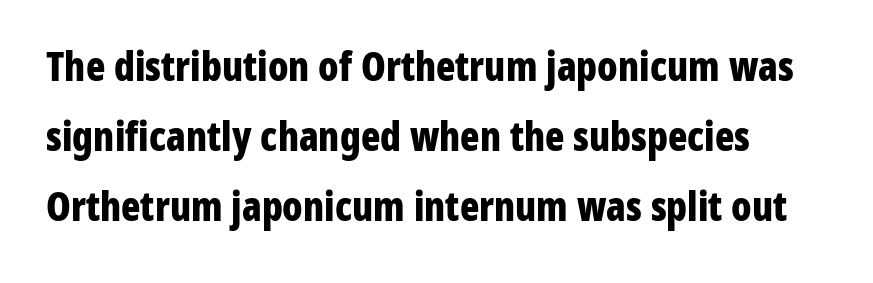
Q: Is the text bold? A: Yes.
Q: Is the text italic (slanted)? A: No, it is upright.
Q: Is the typeface a serif or a sans-serif typeface? A: Sans-serif.
Q: Is the text underlined? A: No.
Q: Is the spacing between letters normal or unusually wide? A: Normal.
Q: Width (condensed, normal, or wide)? A: Condensed.
Q: Stroke contrast? A: Low.
Q: x-height? A: Medium.
Q: Monospaced? A: No.
